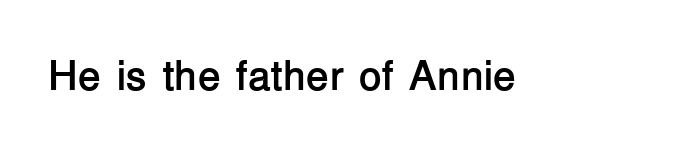
{"serif": "no", "italic": "no", "bold": "yes", "weight": "semibold", "width": "normal", "stroke_contrast": "low", "x_height": "medium", "monospaced": "no", "underline": "no", "letter_spacing": "normal", "letter_spacing_em": 0.0, "glyph_px": 42}
